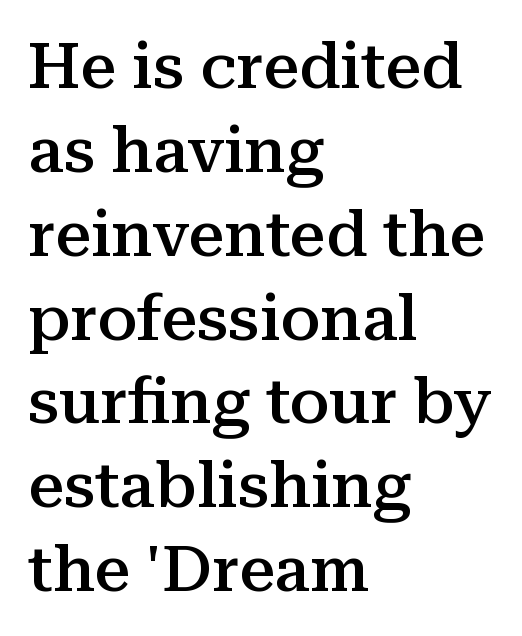
Each glyph is drawn with semibold strokes, heavier than normal yet not fully bold. The strip under each line holds only bare page. The vertical gap from one line to the next is medium. The typeface chosen for these lines features serifs. Every character sits straight up, as roman type does. You could not count columns in this text — the font is proportionally spaced.
